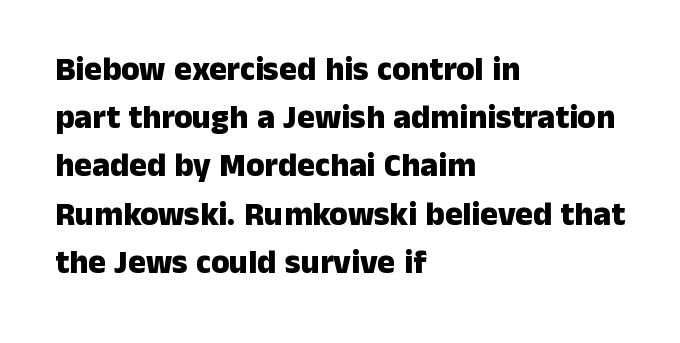
The image shows 33 px heavy sans-serif type, upright; set left-aligned, normal line spacing (1.46x), normal letter spacing, not underlined; low stroke contrast and a medium x-height.
